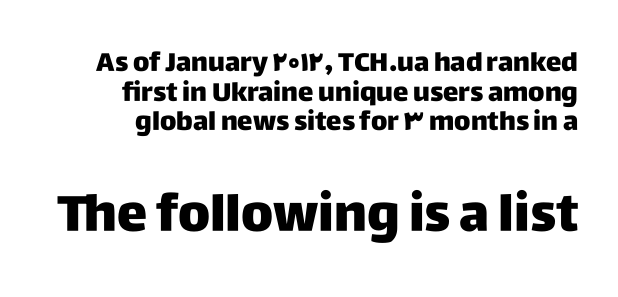
The image shows 51 px sans-serif type, upright; set right-aligned, tight line spacing (1.14x), normal letter spacing, not underlined; the second (bottom) block is 1.96x larger; low stroke contrast and a large x-height.
